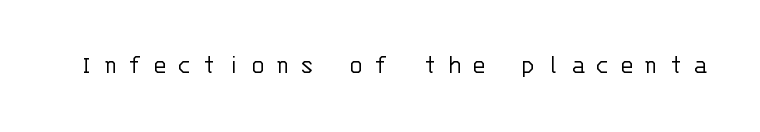
Observe the wide spacing: letters keep a clear distance from each other. Lines of text with bare space underneath. Is the stroke heavy? The answer is a plain regular-or-lighter. Ordinary non-slanted type is in use.
